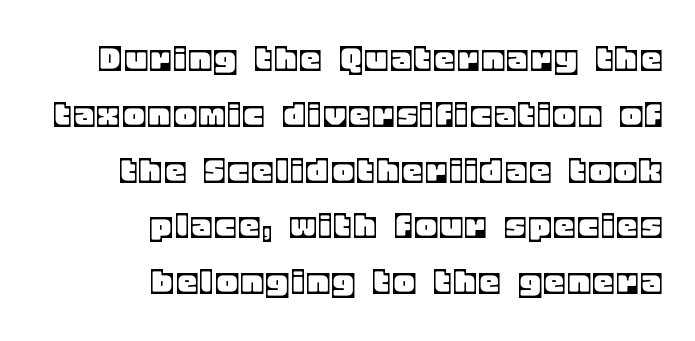
{"italic": "no", "width": "normal", "x_height": "large", "monospaced": "no", "underline": "no", "align": "right", "line_spacing": "normal", "line_spacing_ratio": 1.43, "glyph_px": 39}
